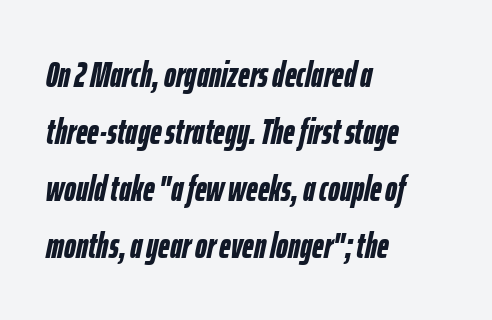
The image shows 36 px semibold, condensed type, italic (leaning right); set left-aligned, normal line spacing (1.58x), normal letter spacing, not underlined; low stroke contrast and a medium x-height.
